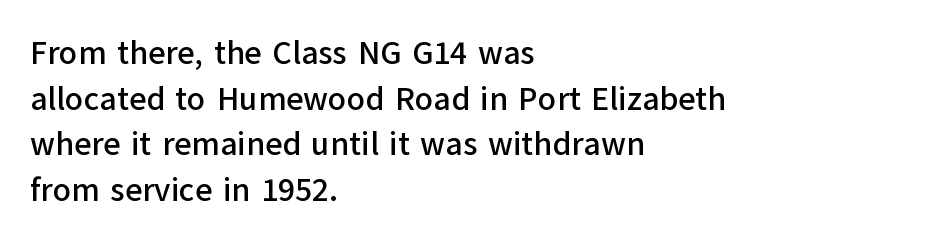
The designer went with a sans here, leaving each stem footless. The setting favours the left margin, as ordinary paragraphs usually do. Regular leading. You could not count columns in this text — the font is proportionally spaced.
